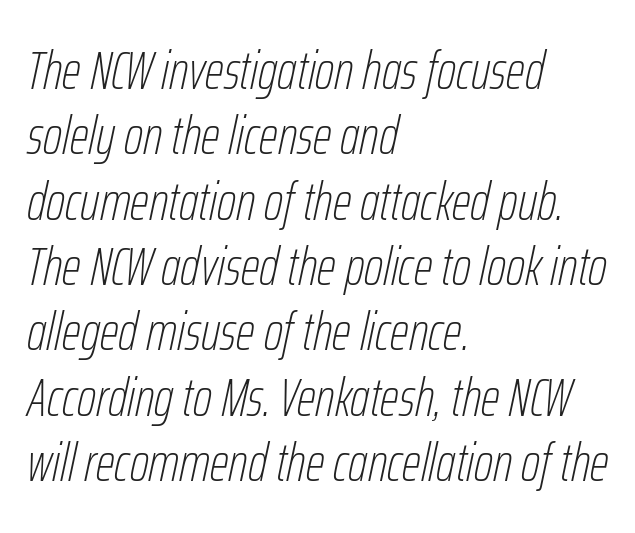
Q: Is the text bold? A: No.
Q: Is the text italic (slanted)? A: Yes, it leans right by about 12 degrees.
Q: Is the text underlined? A: No.
Q: How is the paragraph aligned? A: Left-aligned.
Q: Is the spacing between letters normal or unusually wide? A: Normal.
Q: Width (condensed, normal, or wide)? A: Condensed.
Q: Stroke contrast? A: Low.
Q: x-height? A: Medium.
Q: Monospaced? A: No.
